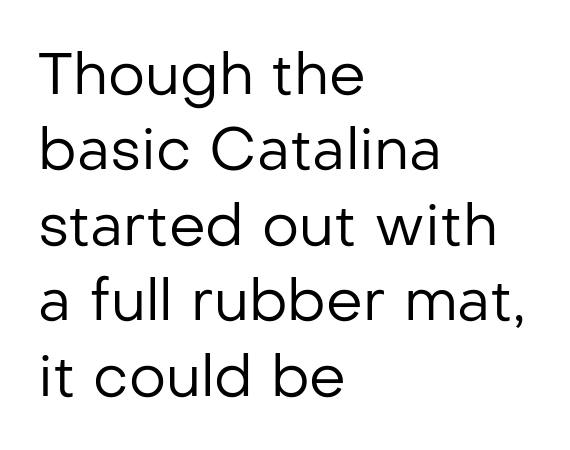
{"serif": "no", "italic": "no", "bold": "no", "weight": "regular", "width": "normal", "stroke_contrast": "low", "x_height": "medium", "monospaced": "no", "underline": "no", "align": "left", "line_spacing": "normal", "line_spacing_ratio": 1.3, "letter_spacing": "normal", "letter_spacing_em": 0.0, "glyph_px": 58}
